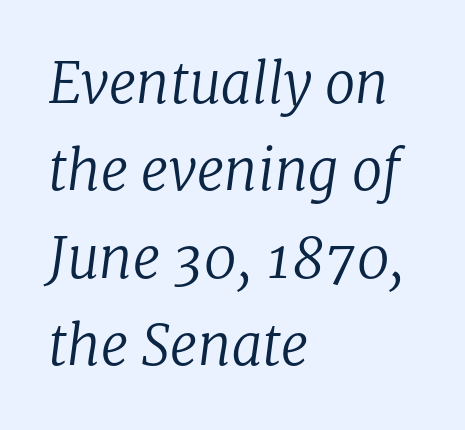
Each line starts at the same left margin while the right side varies. The characters display serif detailing at their extremities. Compared with a typical body face, this is equally light or lighter still. The line-height multiplier appears to be the usual default. Beneath every word, the page is bare.
